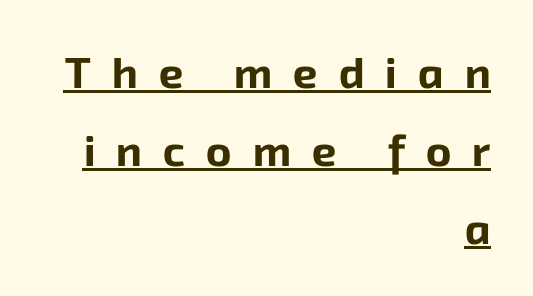
Q: Is the text bold? A: Yes.
Q: Is the typeface a serif or a sans-serif typeface? A: Sans-serif.
Q: Is the text underlined? A: Yes.
Q: How is the paragraph aligned? A: Right-aligned.
Q: Is the spacing between letters normal or unusually wide? A: Unusually wide.
Q: Width (condensed, normal, or wide)? A: Normal.
Q: Stroke contrast? A: Low.
Q: x-height? A: Medium.
Q: Monospaced? A: No.
